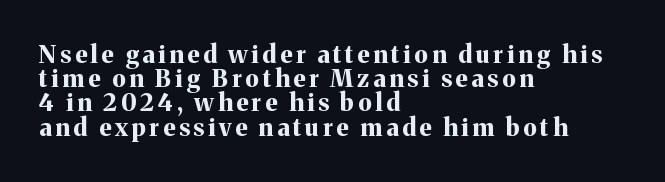
As a designer I'd log this as weight 700, bold. Descenders are the only things crossing below the line. What's the leading like? Squeezed, with rows nearly overlapping. Caption: multi-line text, flush left, ragged right.
